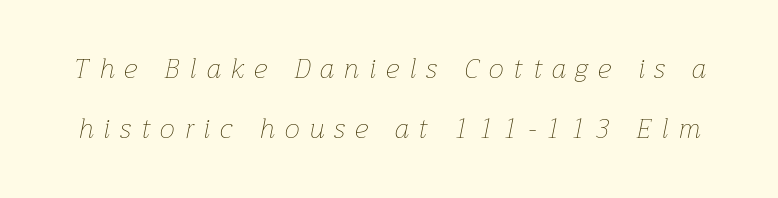
The image shows 27 px text type, italic (leaning right); set loose line spacing (2.22x), unusually wide letter spacing (+0.38 em), not underlined.
